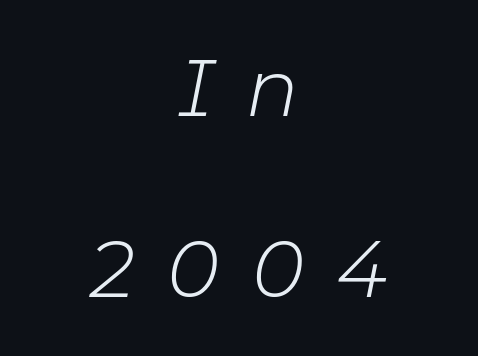
{"italic": "yes", "lean": "right", "slant_degrees": 11, "bold": "no", "weight": "light", "width": "normal", "stroke_contrast": "low", "x_height": "medium", "monospaced": "no", "underline": "no", "align": "center", "line_spacing": "loose", "line_spacing_ratio": 2.29, "letter_spacing": "wide", "letter_spacing_em": 0.41, "glyph_px": 79}
